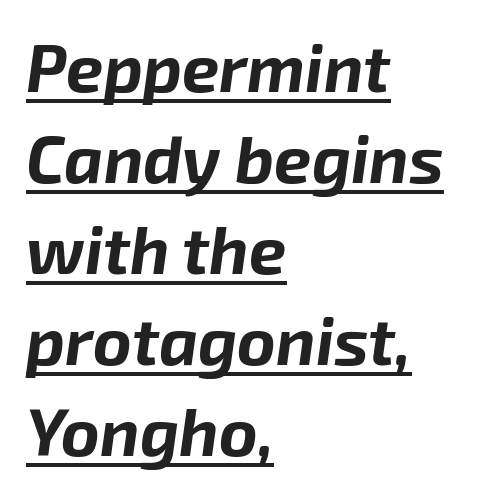
Q: Is the text bold? A: Yes.
Q: Is the text italic (slanted)? A: Yes, it leans right by about 8 degrees.
Q: Is the text underlined? A: Yes.
Q: How is the paragraph aligned? A: Left-aligned.
Q: Is the spacing between letters normal or unusually wide? A: Normal.
Q: Is the spacing between lines tight, normal or loose? A: Normal.
Q: Width (condensed, normal, or wide)? A: Normal.
Q: Stroke contrast? A: Low.
Q: x-height? A: Medium.
Q: Monospaced? A: No.
